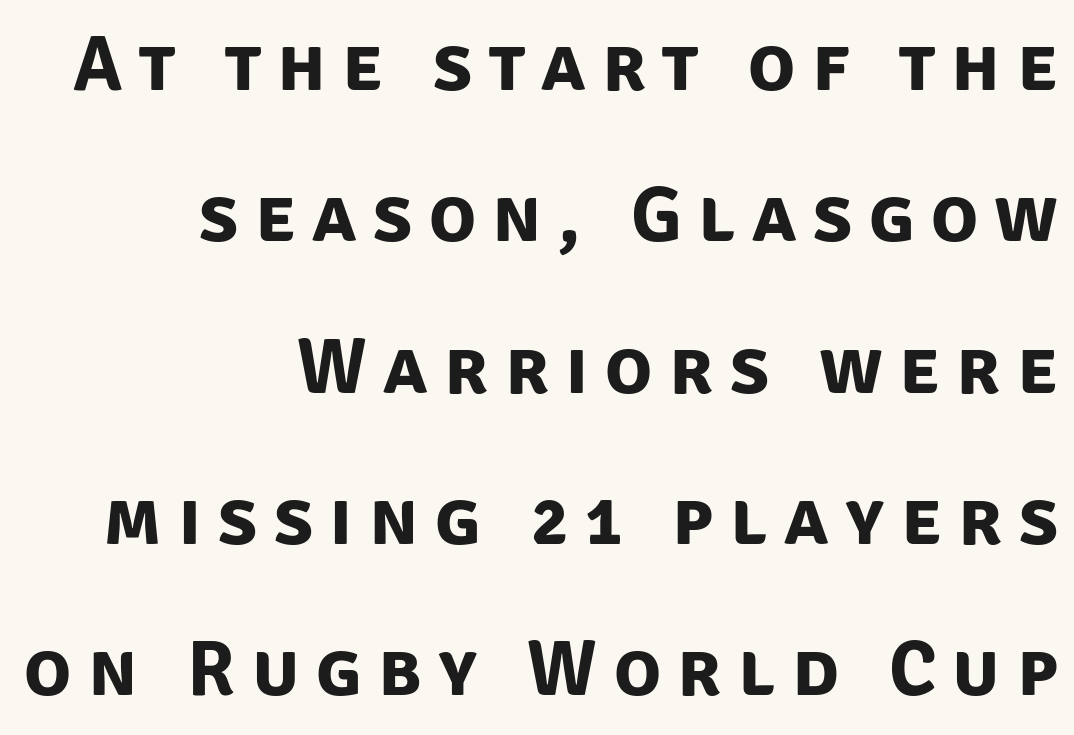
The letters advance in unequal steps, a hallmark of proportional type. Plenty of ink on the page — the face is bold. Line endings align vertically; line beginnings do not. Stroke terminals: plain, sans-serif. Characters follow at a spacing far wider than the type designer built in.
